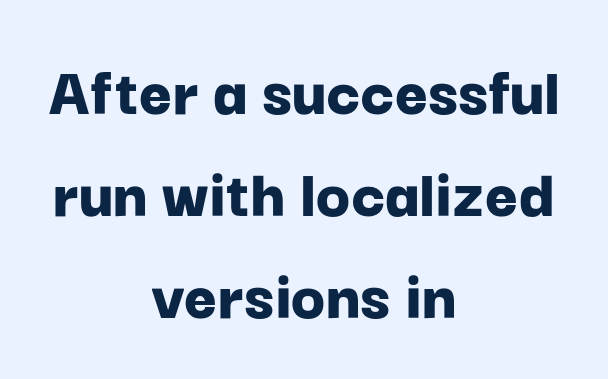
{"serif": "no", "italic": "no", "bold": "yes", "weight": "bold", "width": "normal", "stroke_contrast": "low", "x_height": "medium", "monospaced": "no", "underline": "no", "align": "center", "line_spacing": "normal", "line_spacing_ratio": 1.44, "letter_spacing": "normal", "letter_spacing_em": 0.0, "glyph_px": 71}
